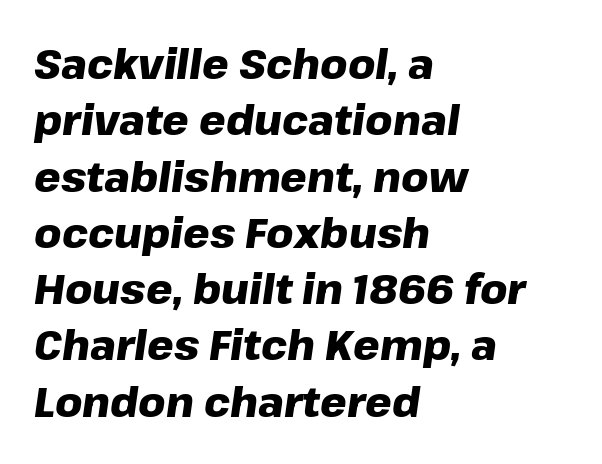
The image shows 42 px heavy type, italic (leaning right); set left-aligned, normal line spacing (1.34x), normal letter spacing, not underlined; low stroke contrast and a medium x-height.
